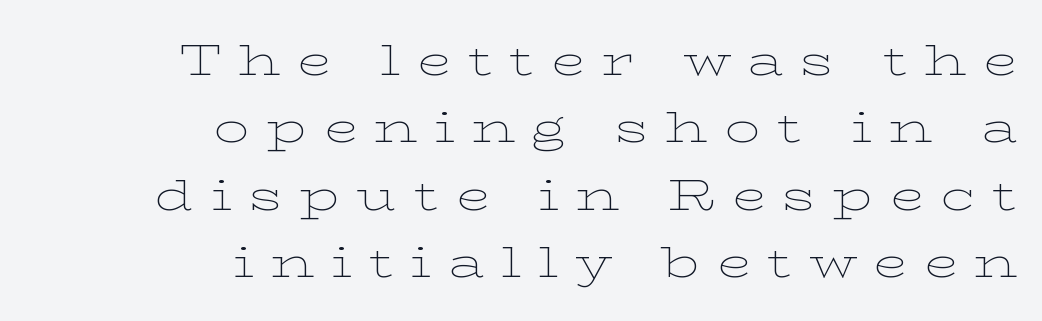
A normal amount of white space separates one row of letters from the next. Each line ends at the same right margin while the left side varies. Look at the bottom of the vertical strokes: they flare into serifs here. Check the space under the baseline: it is left empty. Varying glyph widths throughout — classic text-font behaviour. The typography opts for an upright posture over an oblique one.
